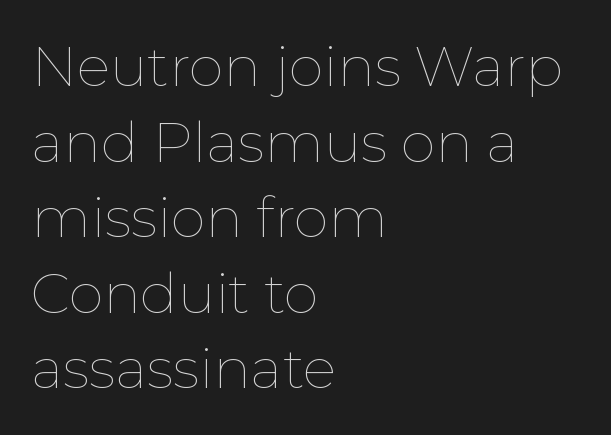
{"italic": "no", "bold": "no", "weight": "thin", "width": "normal", "stroke_contrast": "low", "x_height": "medium", "monospaced": "no", "underline": "no", "align": "left", "line_spacing": "normal", "line_spacing_ratio": 1.35, "letter_spacing": "normal", "letter_spacing_em": 0.0, "glyph_px": 56}
